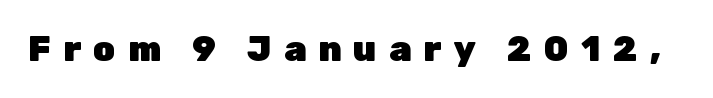
Q: Is the text bold? A: Yes.
Q: Is the text italic (slanted)? A: No, it is upright.
Q: Is the typeface a serif or a sans-serif typeface? A: Sans-serif.
Q: Is the text underlined? A: No.
Q: Is the spacing between letters normal or unusually wide? A: Unusually wide.
Q: Width (condensed, normal, or wide)? A: Normal.
Q: Stroke contrast? A: Low.
Q: x-height? A: Medium.
Q: Monospaced? A: No.
